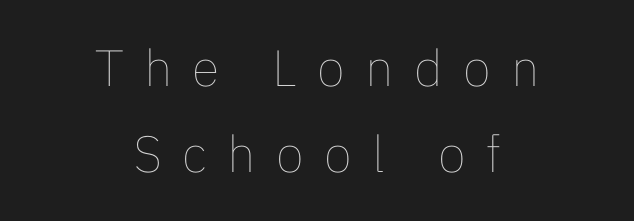
The image shows 51 px thin type, upright; set centered, normal line spacing (1.69x), unusually wide letter spacing (+0.4 em), not underlined; low stroke contrast and a medium x-height.
